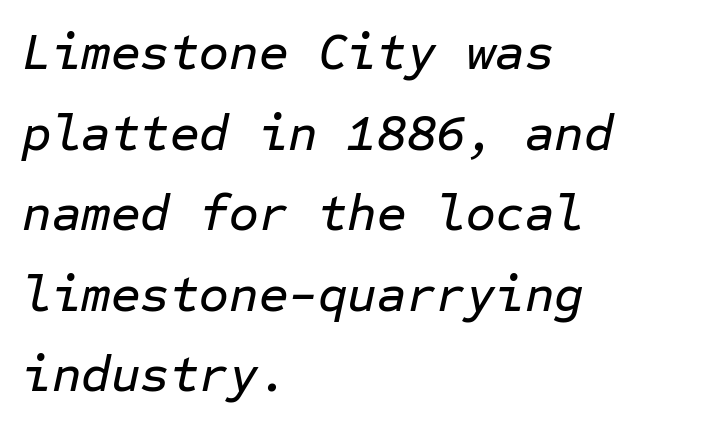
{"italic": "yes", "lean": "right", "slant_degrees": 12, "width": "normal", "stroke_contrast": "low", "x_height": "medium", "monospaced": "yes", "underline": "no", "align": "left", "line_spacing": "normal", "line_spacing_ratio": 1.58, "letter_spacing": "normal", "letter_spacing_em": 0.0, "glyph_px": 51}
